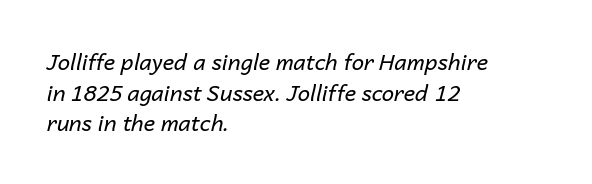
Words float on clear page, feet unadorned. The weight would be labelled regular, book, light, or lighter still. Look at the tracking — it's just the regular setting, nothing added. The lines are quadded left. The lettering tilts uniformly, giving the passage an italic look. A normal amount of white space separates one row of letters from the next.
